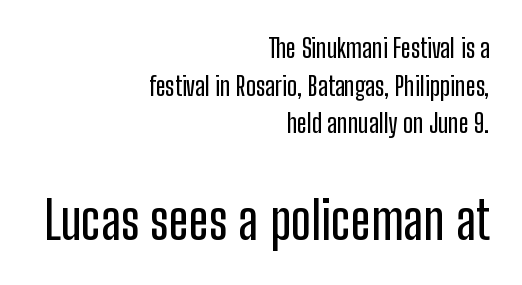
Upright lettering throughout. This rendering features lettering with no underline. A typesetter would call this leading conventional body-copy spacing. This sample has the flowing, uneven cadence of proportional lettering. Here the glyphs are tracked normally, forming tight word shapes. Small over large — that's the arrangement of the two blocks here.
